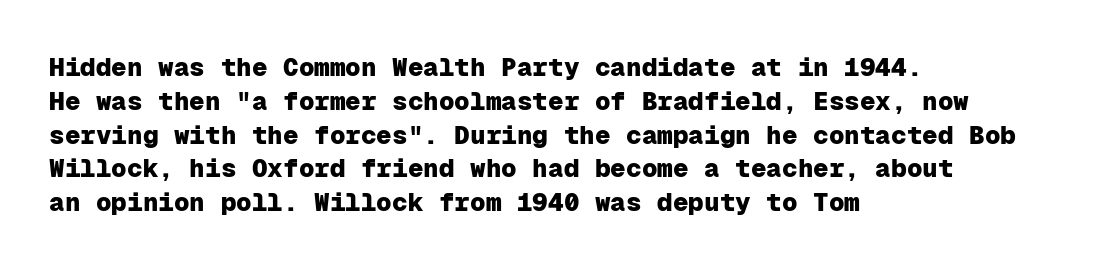
The image shows 26 px bold type, upright; set left-aligned, normal line spacing (1.3x), normal letter spacing, not underlined.
